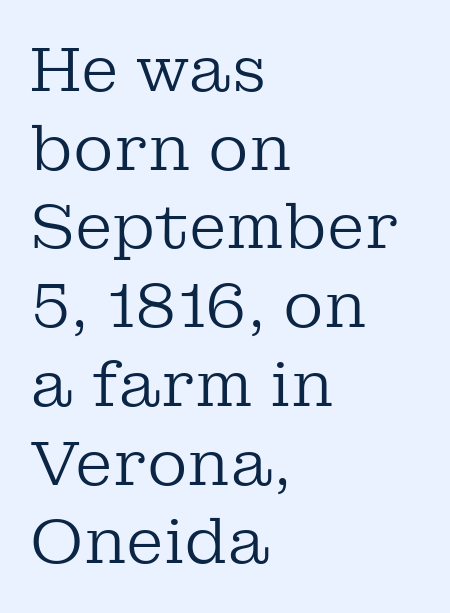
The image shows 62 px regular-weight serif type, upright; set left-aligned, normal line spacing (1.27x), normal letter spacing, not underlined; low stroke contrast and a medium x-height.
